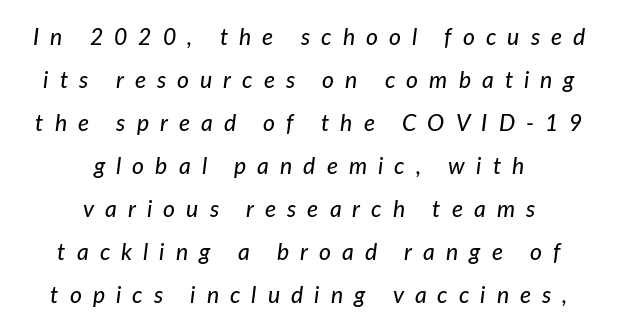
A student would call this center alignment; a typographer would say set centered. How are the letters spaced? Widely, with obvious added tracking. Type without underlining. Characters are canted at an angle relative to the baseline's perpendicular.
